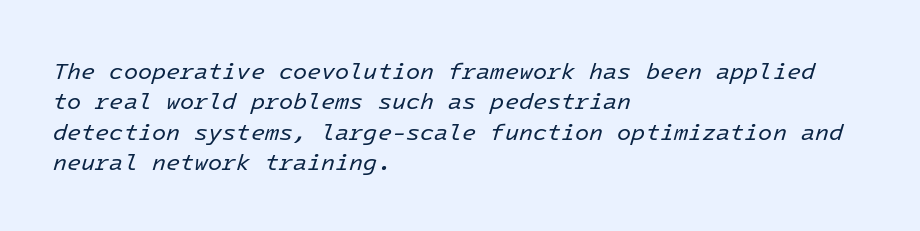
The image shows 23 px text type, italic (leaning right); set left-aligned, normal line spacing (1.32x), normal letter spacing, not underlined.
